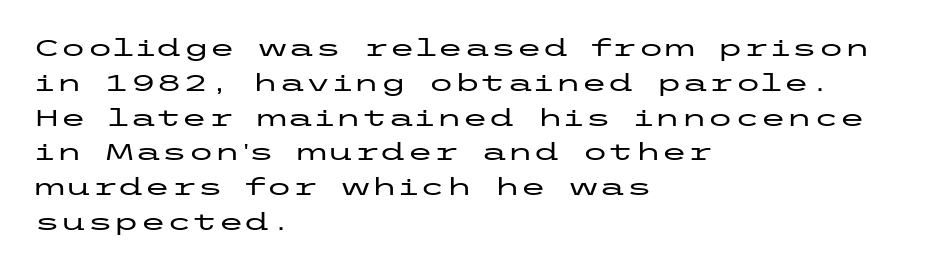
This sample keeps an unexceptional amount of space between lines. These lines keep a tight, regular rhythm from letter to letter. Every stem runs plumb, perpendicular to the baseline. Reading down the block, your eye returns to a fixed left position each line. The string is rendered with underlining switched off.
